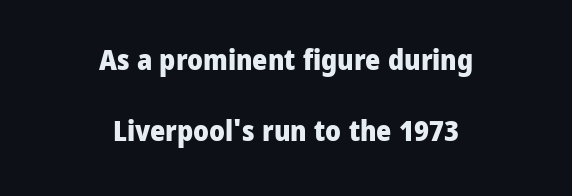
The passage shown is not underscored anywhere. Is this a sans? Yes — the strokes have no serifs. Students, observe: this is what heavily led, spacious text looks like. Is the block centered? Yes — each line is placed symmetrically about the middle. Every stem runs plumb, perpendicular to the baseline.
